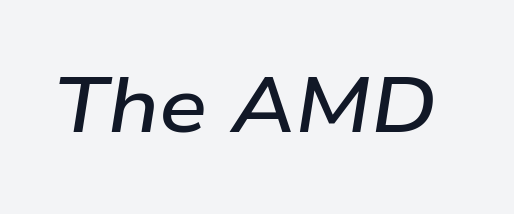
{"italic": "yes", "lean": "right", "slant_degrees": 9, "bold": "semi", "weight": "semibold", "width": "wide", "stroke_contrast": "low", "x_height": "medium", "monospaced": "no", "underline": "no", "letter_spacing": "normal", "letter_spacing_em": 0.0, "glyph_px": 77}
